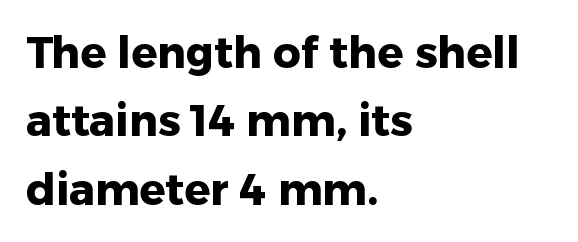
Q: Is the text bold? A: Yes.
Q: Is the text italic (slanted)? A: No, it is upright.
Q: Is the typeface a serif or a sans-serif typeface? A: Sans-serif.
Q: Is the text underlined? A: No.
Q: How is the paragraph aligned? A: Left-aligned.
Q: Is the spacing between letters normal or unusually wide? A: Normal.
Q: Is the spacing between lines tight, normal or loose? A: Normal.
Q: Width (condensed, normal, or wide)? A: Normal.
Q: Stroke contrast? A: Low.
Q: x-height? A: Medium.
Q: Monospaced? A: No.
